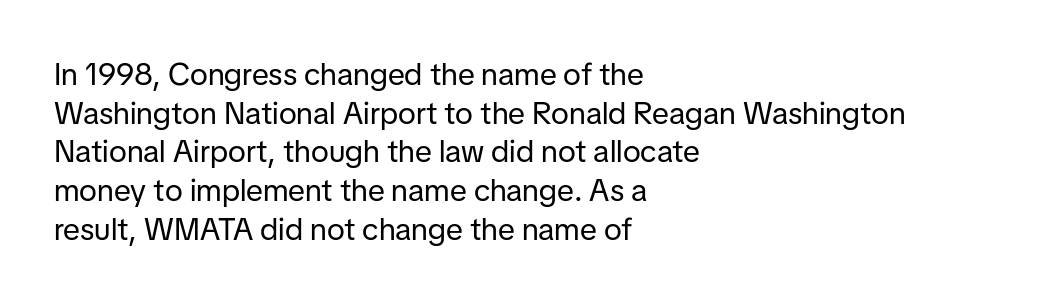
Typographically, this falls in the sans-serif category. Think of a printed novel: that variable character pitch is what you see here. Quick note: not italic, upright. Each word holds together tightly as a unit, with standard inter-letter gaps.
